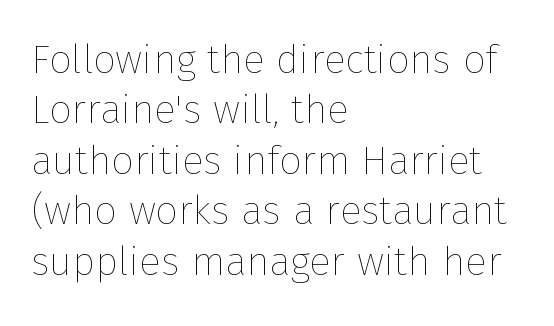
The image shows 40 px thin type, upright; set left-aligned, normal line spacing (1.26x), normal letter spacing, not underlined; low stroke contrast and a medium x-height.
